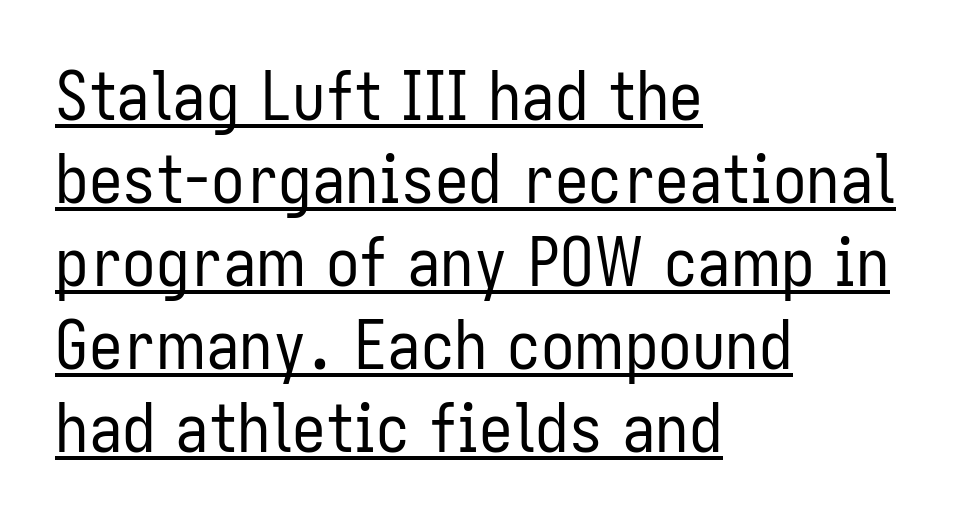
The image shows 67 px regular-weight, condensed sans-serif type, upright; set left-aligned, line spacing 1.24x, normal letter spacing, underlined; low stroke contrast and a medium x-height.
